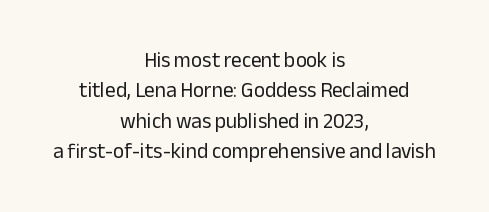
Casual observation: everything's sitting right in the middle. Successive baselines arrive at the customary interval. The letters stand straight up with perfectly vertical stems. These glyphs show unthickened strokes, regular width or finer. Glyph-to-glyph distance matches everyday printed text. A clean baseline with only descenders dipping below it.
